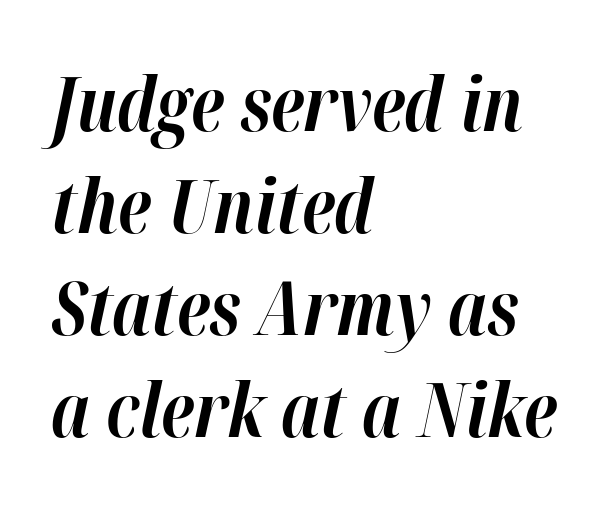
The space directly below the letters is spotless. Horizontally, the lines are justified to the leading edge only. Do the characters align in a grid? No, the font is proportional. Plenty of ink on the page — the face is bold. Summary of vertical rhythm: regular, with standard interline spacing.
